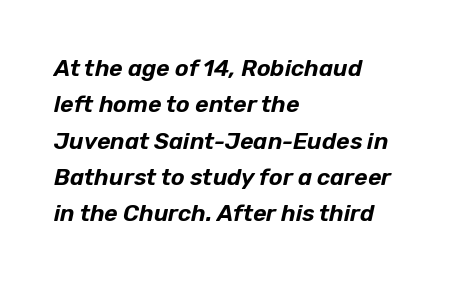
Underline: absent. One glance says typical: line gaps are just what's usual. Horizontal alignment here is leftward, the default for most running prose. You can tell it's italic because the verticals aren't actually vertical. Tracking here is standard; glyphs follow each other at the usual distance.
